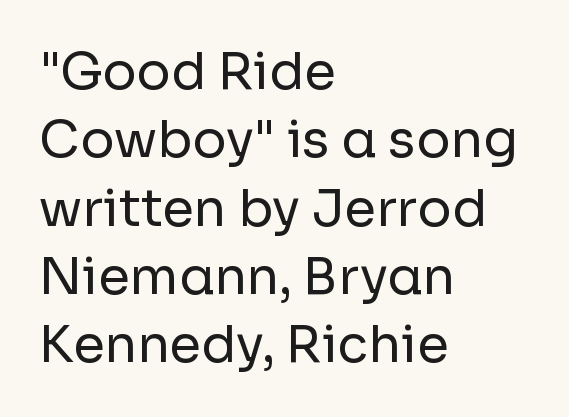
Default kerning and tracking; the words read as compact shapes. This block has exactly the height ordinary leading produces. The letters stand straight up with perfectly vertical stems. Does the copy run flush right? No — it runs flush left. The rendering uses natural spacing where letterforms have individual widths.
